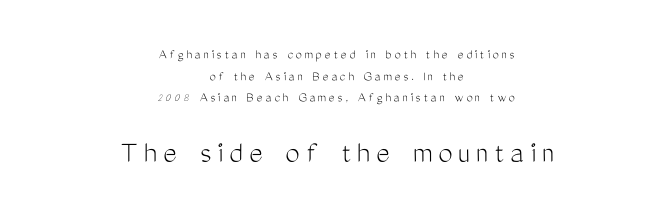
Heft: none added — not bold. Just letters on the line, the space beneath them empty. Visually, the bottom section dominates because its glyphs are scaled up. In CSS terms this would be text-align: center. Regarding leading, the lines here are spaced in the standard way. This rendering employs a face without finishing strokes, i.e., a sans-serif.
